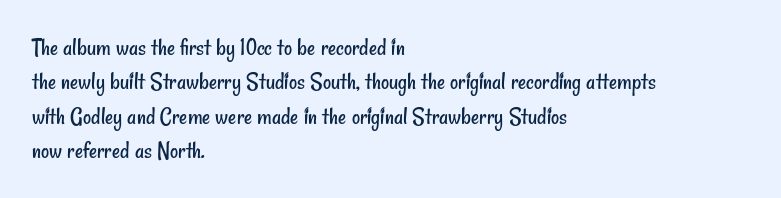
{"bold": "no", "underline": "no", "align": "left", "line_spacing": "normal", "line_spacing_ratio": 1.38, "letter_spacing": "normal", "letter_spacing_em": 0.0, "glyph_px": 25}
